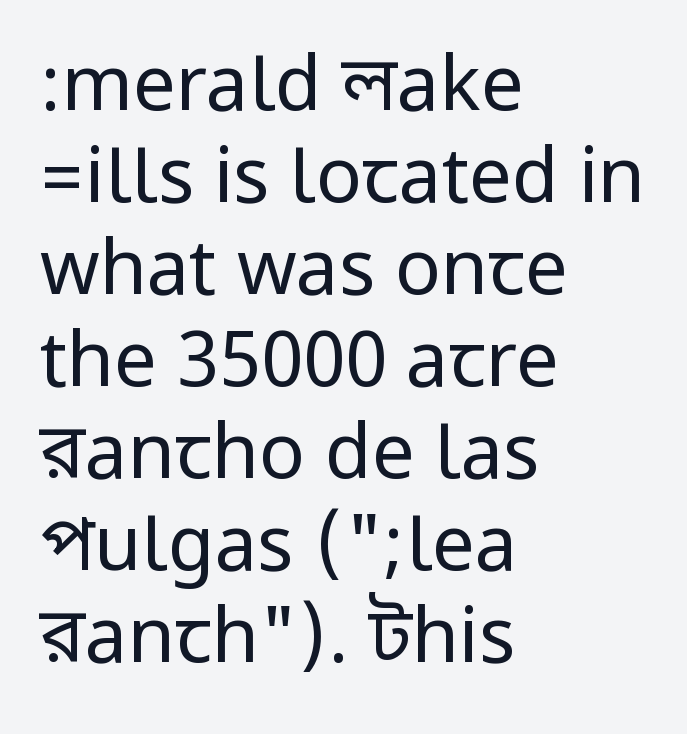
When letters stand straight like this, we call the style roman or upright. Nothing sits at the stroke ends, so this counts as sans-serif. The lines in this sample share a left origin and differ only in where they stop. Think standard paragraph weight, or any step lighter than that. The specimen omits any rule beneath the text block's lines. A typesetter would call this zero additional tracking.
